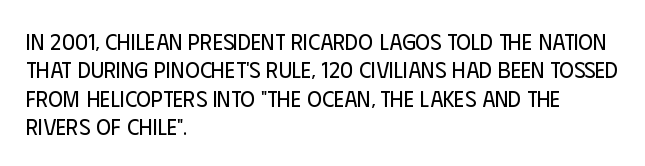
{"italic": "no", "bold": "no", "underline": "no", "align": "left", "line_spacing_ratio": 1.23, "letter_spacing": "normal", "letter_spacing_em": 0.0, "glyph_px": 23}
